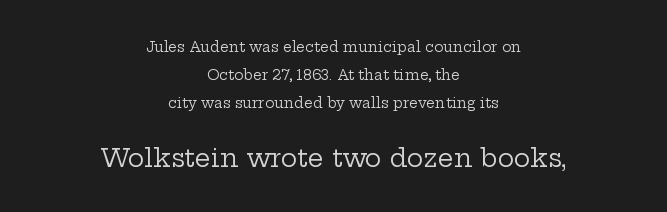
Whoever set this chose breathing room over compactness in the vertical rhythm. Glance below the letters and you will spot only blank space. Larger block? The one below; the one above is distinctly smaller. Summary of weight: not heavy and not bold. One-word summary of the alignment: center.
